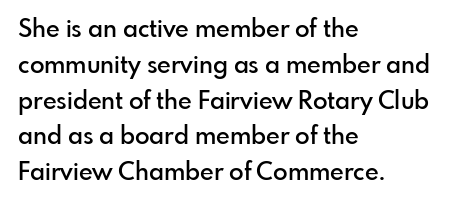
The image shows 24 px text type, upright; set left-aligned, normal line spacing (1.49x), normal letter spacing, not underlined.
